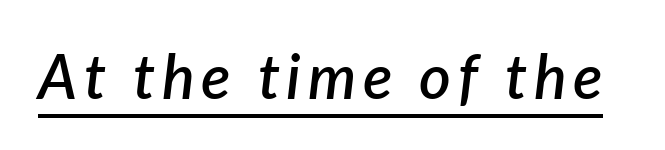
The image shows 61 px semibold type, italic (leaning right); set underlined; low stroke contrast and a medium x-height.
